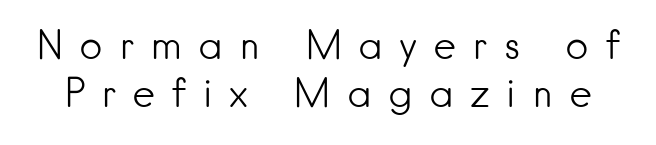
The image shows 40 px light sans-serif type, upright; set line spacing 1.2x, unusually wide letter spacing (+0.39 em), not underlined; low stroke contrast and a small x-height.
